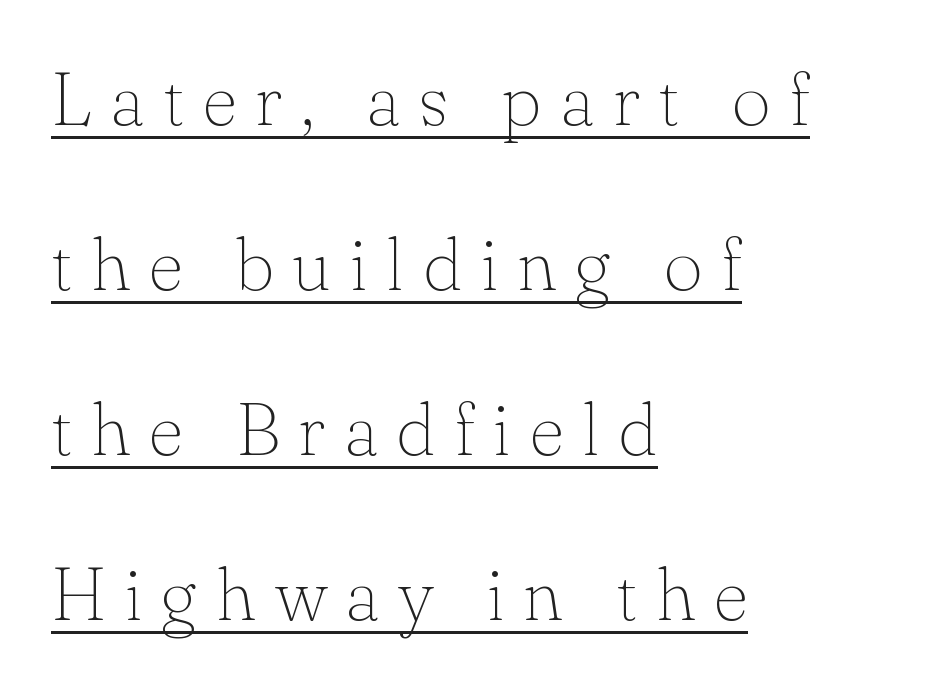
{"serif": "yes", "italic": "no", "bold": "no", "weight": "thin", "width": "normal", "stroke_contrast": "low", "x_height": "small", "monospaced": "no", "underline": "yes", "align": "left", "line_spacing": "loose", "line_spacing_ratio": 2.2, "letter_spacing": "wide", "letter_spacing_em": 0.25, "glyph_px": 75}
